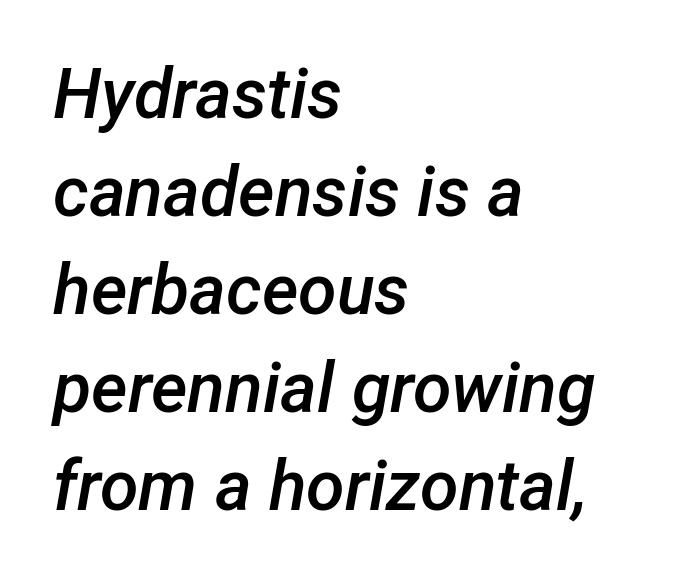
The image shows 70 px semibold type, italic (leaning right); set left-aligned, normal line spacing (1.4x), normal letter spacing, not underlined; low stroke contrast and a medium x-height.
